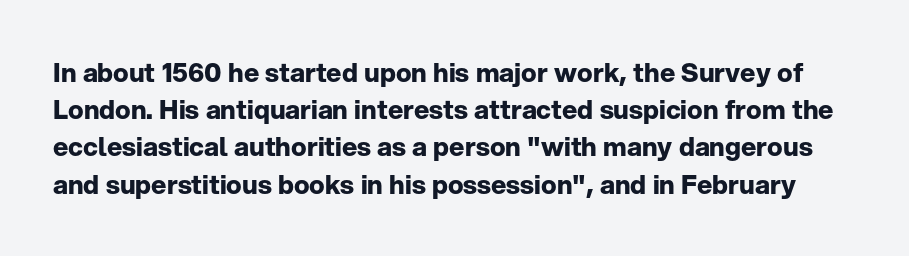
{"italic": "no", "bold": "yes", "underline": "no", "line_spacing": "normal", "line_spacing_ratio": 1.43, "letter_spacing": "normal", "letter_spacing_em": 0.0, "glyph_px": 26}
